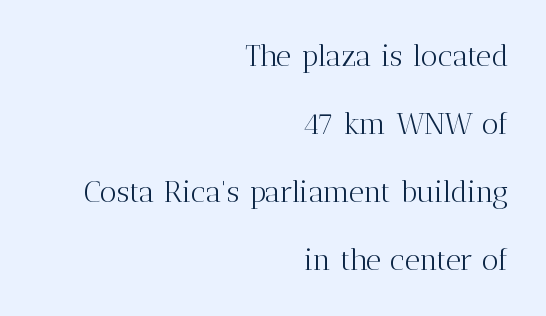
No word sits above an underline. Baseline-to-baseline distance is far greater than the letter height. The rendering uses natural spacing where letterforms have individual widths. Posture: vertical. No extra tracking has been applied to these lines. Line endings align vertically; line beginnings do not.
